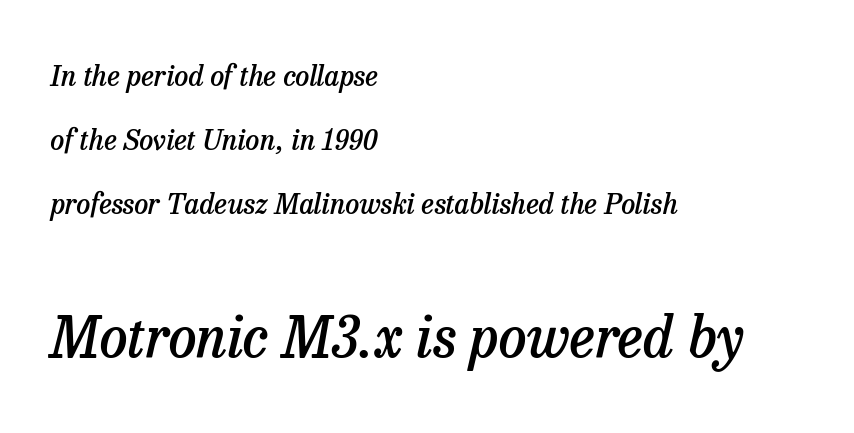
I'd call this a serif setting — the letters wear small feet. A typesetter would call this proportional, since set widths differ per character. These lines stand farther apart than default settings would place them. Is the type slanted? Yes — the strokes lean at a clear angle. This sample uses plain, unmodified letter spacing. Every letter is mildly thick-stroked: semibold rather than bold.
